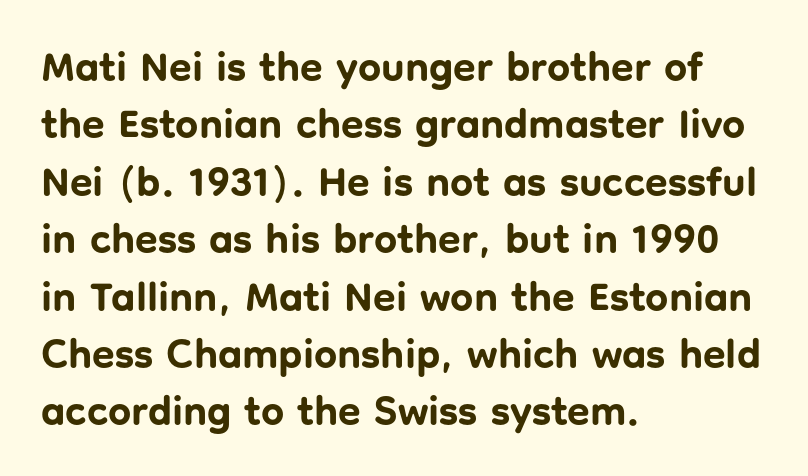
Q: Is the text bold? A: Yes.
Q: Is the text italic (slanted)? A: No, it is upright.
Q: Is the typeface a serif or a sans-serif typeface? A: Sans-serif.
Q: Is the text underlined? A: No.
Q: How is the paragraph aligned? A: Left-aligned.
Q: Is the spacing between letters normal or unusually wide? A: Normal.
Q: Is the spacing between lines tight, normal or loose? A: Normal.
Q: Width (condensed, normal, or wide)? A: Normal.
Q: Stroke contrast? A: Low.
Q: x-height? A: Medium.
Q: Monospaced? A: No.
